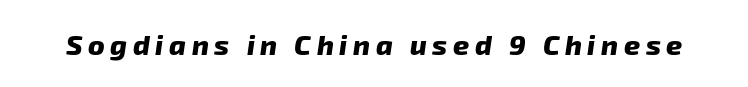
Q: Is the text bold? A: Yes.
Q: Is the typeface a serif or a sans-serif typeface? A: Sans-serif.
Q: Is the text underlined? A: No.
Q: Is the spacing between letters normal or unusually wide? A: Unusually wide.
Q: Width (condensed, normal, or wide)? A: Normal.
Q: Stroke contrast? A: Low.
Q: x-height? A: Medium.
Q: Monospaced? A: No.
